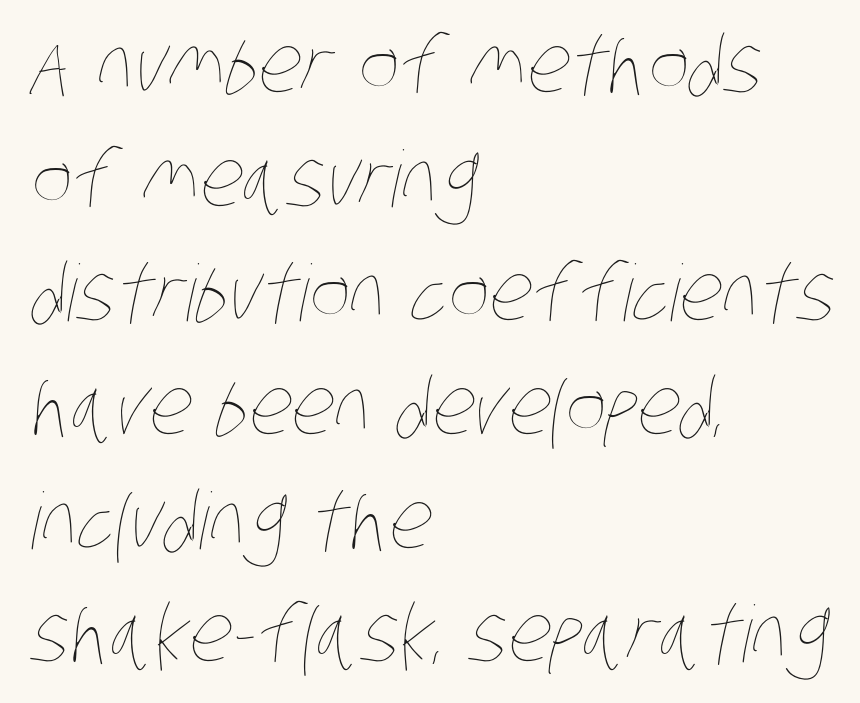
Q: Is the text bold? A: No.
Q: Is the text underlined? A: No.
Q: How is the paragraph aligned? A: Left-aligned.
Q: Is the spacing between letters normal or unusually wide? A: Normal.
Q: Is the spacing between lines tight, normal or loose? A: Normal.
Q: Width (condensed, normal, or wide)? A: Condensed.
Q: Stroke contrast? A: Low.
Q: x-height? A: Large.
Q: Monospaced? A: No.
